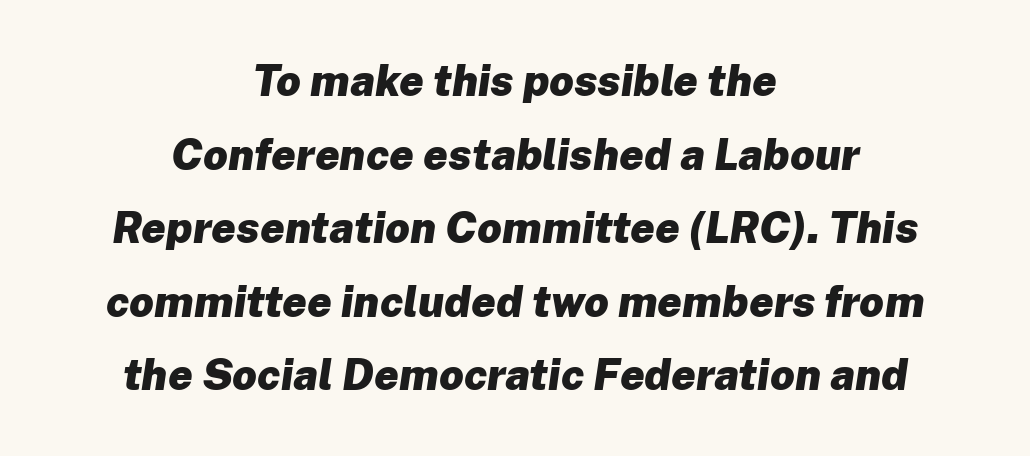
Q: Is the text bold? A: Yes.
Q: Is the text italic (slanted)? A: Yes, it leans right by about 8 degrees.
Q: Is the text underlined? A: No.
Q: How is the paragraph aligned? A: Centered.
Q: Is the spacing between letters normal or unusually wide? A: Normal.
Q: Width (condensed, normal, or wide)? A: Normal.
Q: Stroke contrast? A: Low.
Q: x-height? A: Medium.
Q: Monospaced? A: No.
